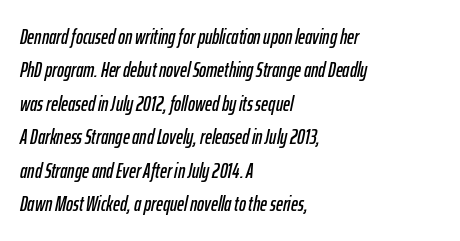
Bare-footed words on every line. The letters are slanted; this is an italic face. The space between consecutive lines is moderate. Tracking here is standard; glyphs follow each other at the usual distance. The lines in this sample share a left origin and differ only in where they stop.
